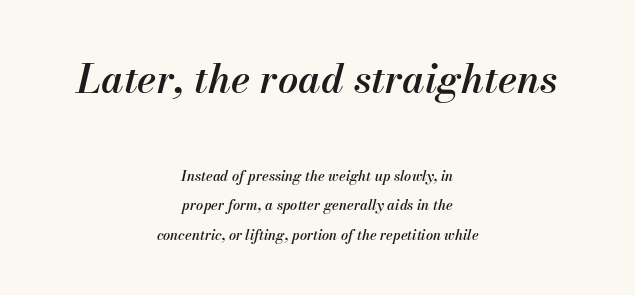
This sample trades compactness for vertical openness between lines. Proportional: the letters do not fall into vertical columns. The passage is arranged like a title page — every line centered. The baseline area is clear.
